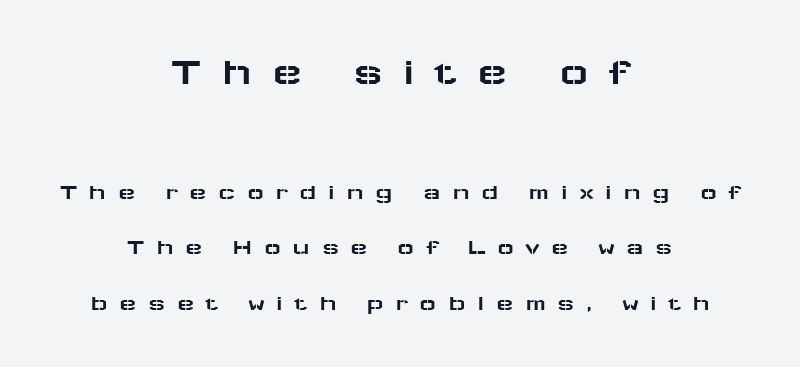
Typographically, this falls in the sans-serif category. Each word looks stretched out because of the extra space between its letters. No word sits above an underline. In terms of leading, this rendering errs on the spacious side. Designer's note — italics off, roman on.
